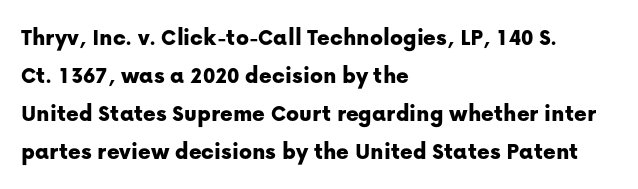
Q: Is the text italic (slanted)? A: No, it is upright.
Q: Is the text underlined? A: No.
Q: How is the paragraph aligned? A: Left-aligned.
Q: Is the spacing between letters normal or unusually wide? A: Normal.
Q: Is the spacing between lines tight, normal or loose? A: Normal.
